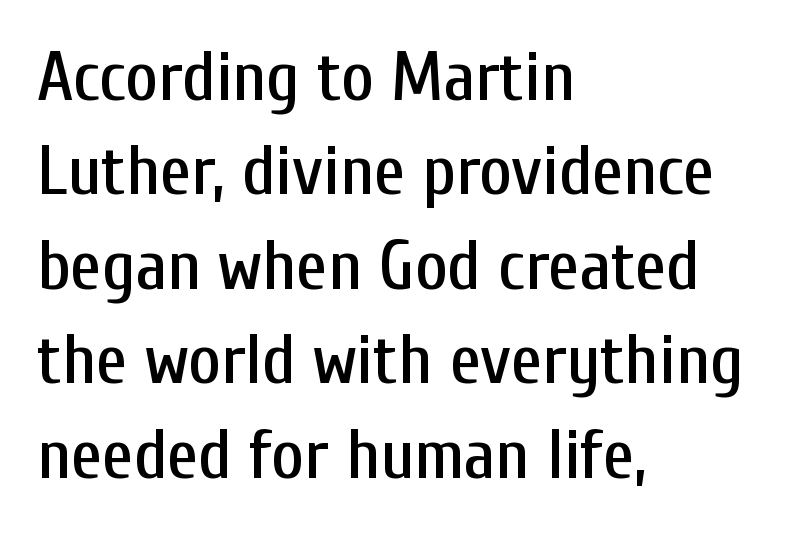
{"serif": "no", "italic": "no", "width": "condensed", "stroke_contrast": "low", "x_height": "medium", "monospaced": "no", "underline": "no", "align": "left", "line_spacing": "normal", "line_spacing_ratio": 1.35, "letter_spacing": "normal", "letter_spacing_em": 0.0, "glyph_px": 70}
